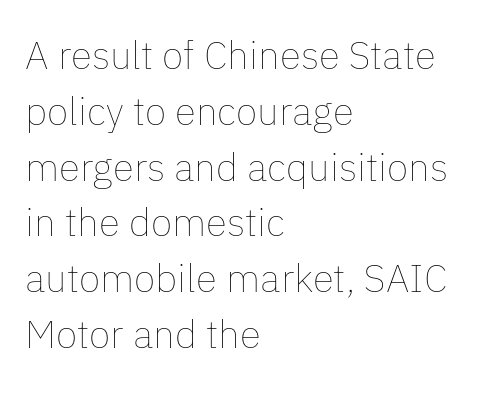
The image shows 39 px thin type, upright; set left-aligned, normal line spacing (1.43x), normal letter spacing, not underlined; low stroke contrast and a medium x-height.
